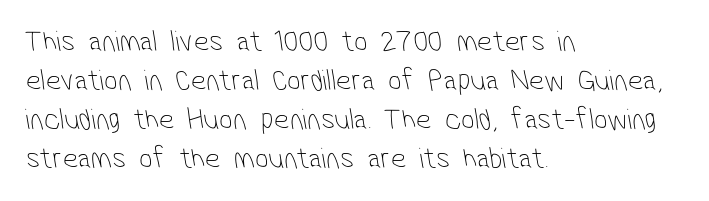
The typesetter chose a ragged-right arrangement here. Does the leading feel generous? No, just average. Standard letterfit; no display-style spreading of the glyphs. This rendering employs a face without finishing strokes, i.e., a sans-serif. Stroke mass is kept to a normal reading level or below.
